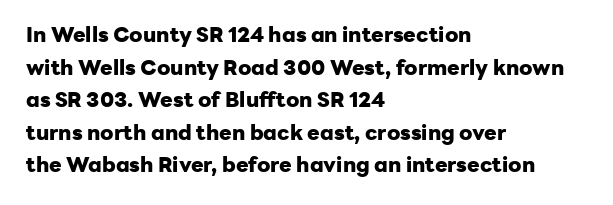
The image shows 21 px bold type, upright; set left-aligned, normal line spacing (1.55x), normal letter spacing, not underlined.
